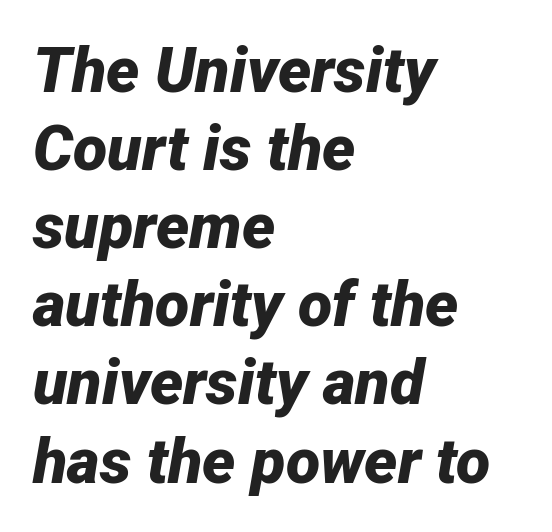
Q: Is the text bold? A: Yes.
Q: Is the text italic (slanted)? A: Yes, it leans right by about 12 degrees.
Q: Is the text underlined? A: No.
Q: How is the paragraph aligned? A: Left-aligned.
Q: Is the spacing between letters normal or unusually wide? A: Normal.
Q: Width (condensed, normal, or wide)? A: Normal.
Q: Stroke contrast? A: Low.
Q: x-height? A: Medium.
Q: Monospaced? A: No.
